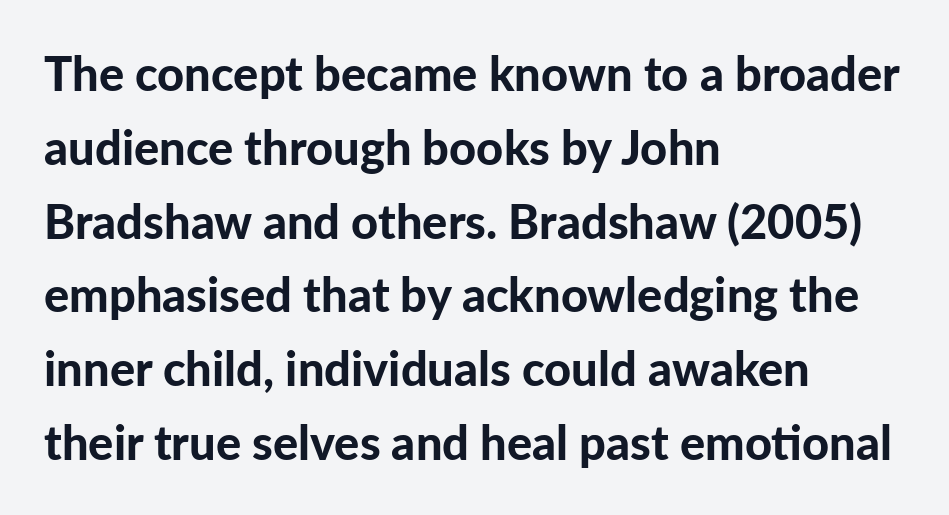
{"serif": "no", "italic": "no", "bold": "yes", "weight": "bold", "width": "normal", "stroke_contrast": "low", "x_height": "medium", "monospaced": "no", "underline": "no", "align": "left", "line_spacing": "normal", "line_spacing_ratio": 1.57, "letter_spacing": "normal", "letter_spacing_em": 0.0, "glyph_px": 47}
